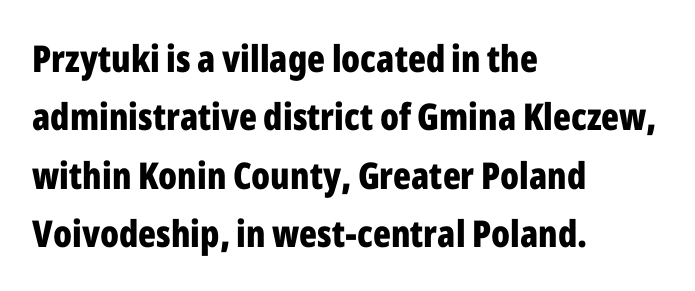
Q: Is the text bold? A: Yes.
Q: Is the text italic (slanted)? A: No, it is upright.
Q: Is the typeface a serif or a sans-serif typeface? A: Sans-serif.
Q: Is the text underlined? A: No.
Q: How is the paragraph aligned? A: Left-aligned.
Q: Is the spacing between letters normal or unusually wide? A: Normal.
Q: Is the spacing between lines tight, normal or loose? A: Normal.
Q: Width (condensed, normal, or wide)? A: Condensed.
Q: Stroke contrast? A: Low.
Q: x-height? A: Medium.
Q: Monospaced? A: No.
